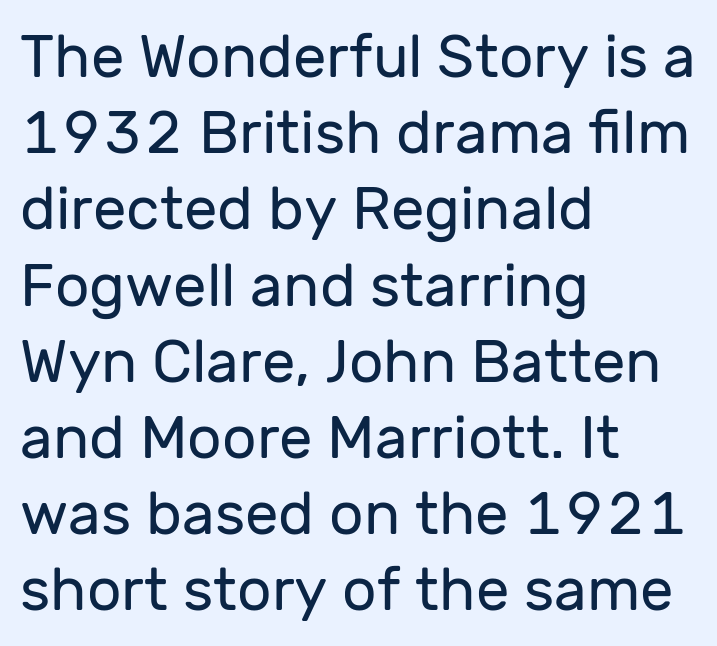
Q: Is the text bold? A: No.
Q: Is the text italic (slanted)? A: No, it is upright.
Q: Is the typeface a serif or a sans-serif typeface? A: Sans-serif.
Q: Is the text underlined? A: No.
Q: How is the paragraph aligned? A: Left-aligned.
Q: Is the spacing between letters normal or unusually wide? A: Normal.
Q: Is the spacing between lines tight, normal or loose? A: Normal.
Q: Width (condensed, normal, or wide)? A: Normal.
Q: Stroke contrast? A: Low.
Q: x-height? A: Medium.
Q: Monospaced? A: No.
